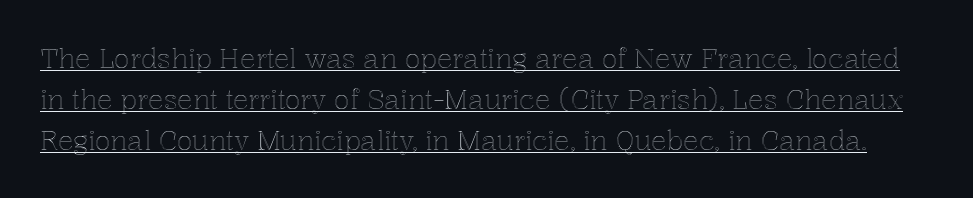
Underline: present. The letters stand upright; this is a roman face. A typesetter would call this zero additional tracking. This block has exactly the height ordinary leading produces.
